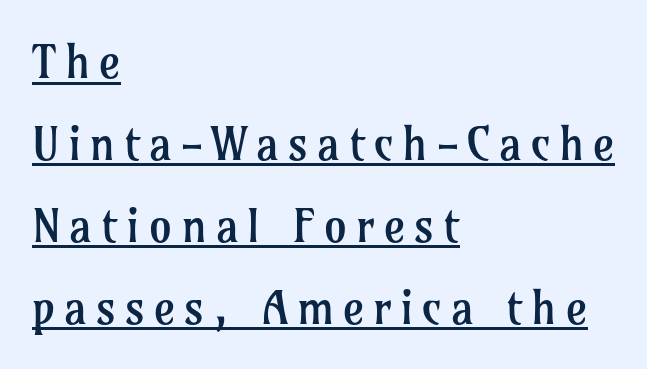
The image shows 46 px regular-weight serif type, upright; set left-aligned, line spacing 1.78x, underlined; low stroke contrast and a medium x-height.
